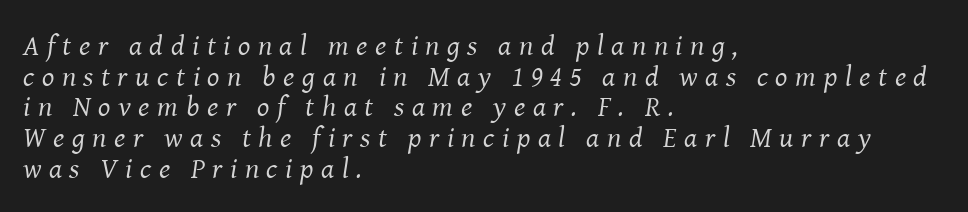
{"serif": "yes", "italic": "yes", "lean": "right", "slant_degrees": 8, "bold": "no", "weight": "regular", "width": "normal", "stroke_contrast": "medium", "x_height": "medium", "monospaced": "no", "underline": "no", "align": "left", "line_spacing": "tight", "line_spacing_ratio": 1.06, "letter_spacing": "wide", "letter_spacing_em": 0.26, "glyph_px": 29}
